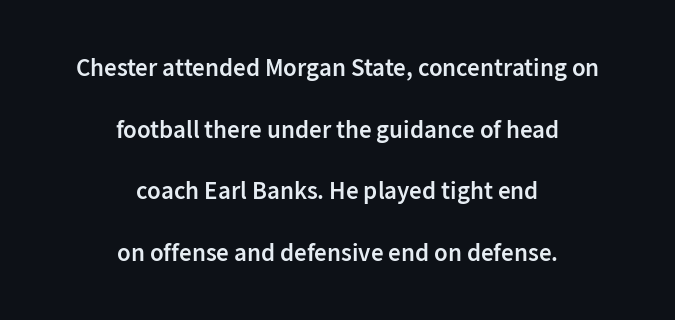
Spacing between characters is what you'd get straight out of the box. The passage shown is semibold, sitting just below true bold. Loosely led — the rows are spread out. A bare baseline throughout the passage. The paragraph shown floats in the horizontal middle.
